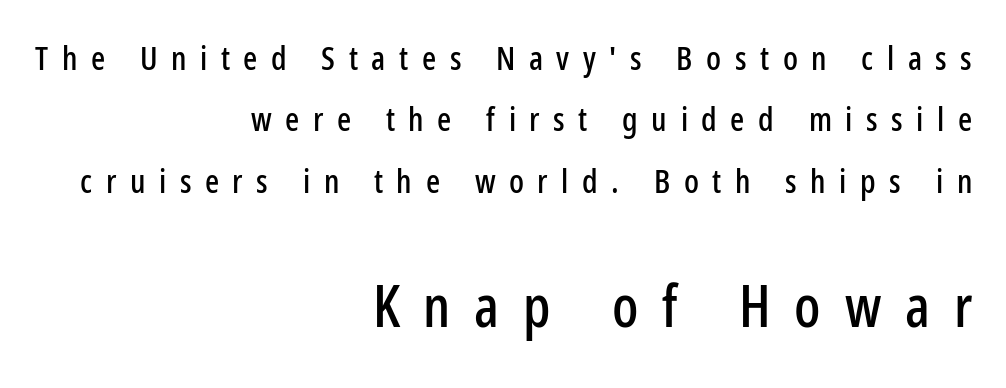
{"serif": "no", "italic": "no", "width": "condensed", "stroke_contrast": "low", "x_height": "medium", "monospaced": "no", "underline": "no", "align": "right", "line_spacing_ratio": 1.86, "letter_spacing": "wide", "letter_spacing_em": 0.41, "larger_block": "second", "size_ratio": 1.76, "glyph_px": 58}
